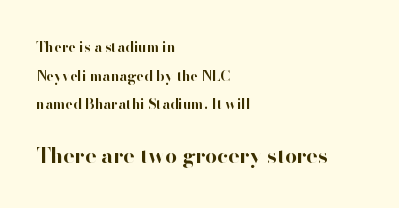
Q: Is the text bold? A: Yes.
Q: Is the text italic (slanted)? A: No, it is upright.
Q: Is the text underlined? A: No.
Q: How is the paragraph aligned? A: Left-aligned.
Q: Is the spacing between letters normal or unusually wide? A: Normal.
Q: Is the spacing between lines tight, normal or loose? A: Loose.
Q: Which block of text is set in a larger size, the first (top) or the second (bottom)? A: The second (bottom) one.
